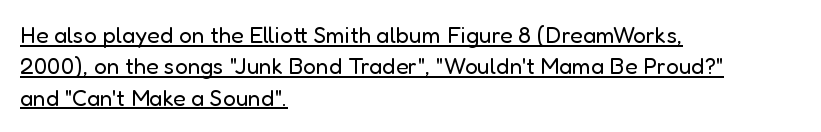
The image shows 23 px text type, upright; set left-aligned, normal line spacing (1.36x), normal letter spacing, underlined.
